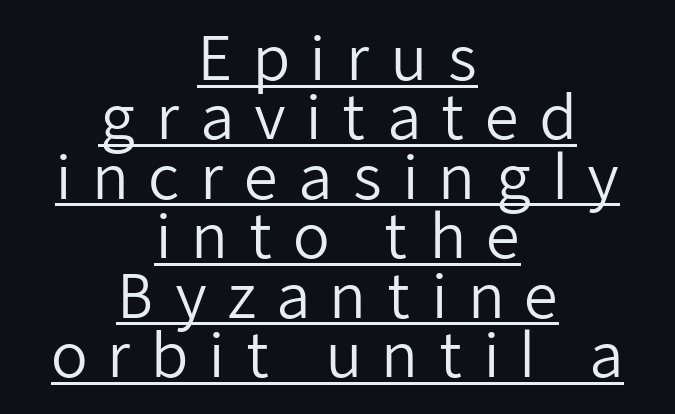
Stroke terminals: plain, sans-serif. Style check: upright. Quick note: interline space is minimal. Both edges are ragged and mirror each other, which tells us the setting is centered. Characters follow at a spacing far wider than the type designer built in.
